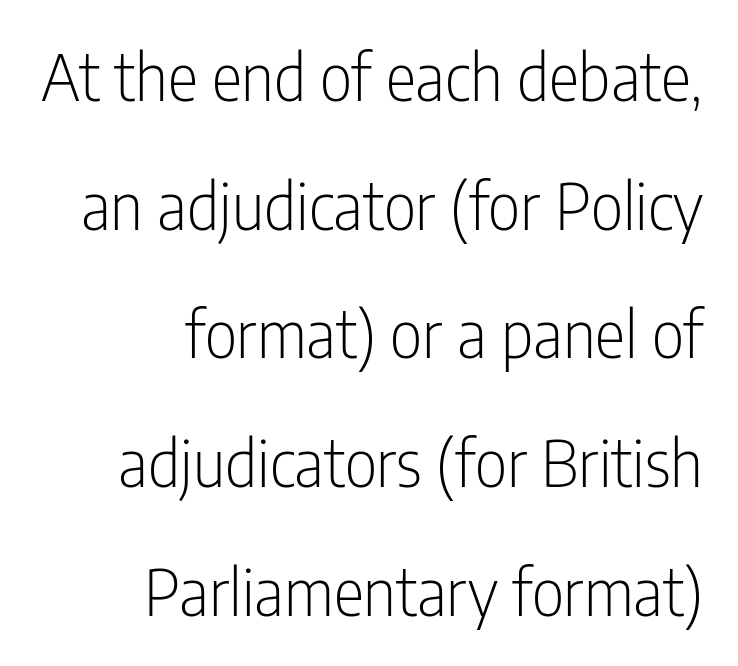
Regarding serifs, this sample does without them. Check the space under the baseline: it is left empty. Typeset ragged left — the right edge is the straight one. Designer's note — italics off, roman on. Compared with typical paragraphs, the rows here are farther apart. No heavy texture on the line: the type isn't bold.
